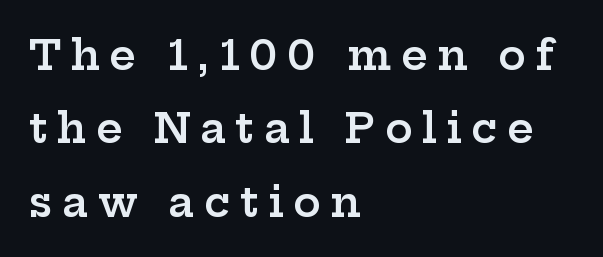
The tracking reads as deliberately expanded to a designer's eye. These lines were composed using upright roman letters. The lines are quadded left. Descenders hang freely into open space. Each letter keeps its own natural width here, so spacing adapts to shape.
